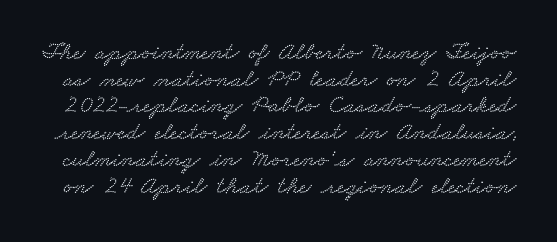
Q: Is the text underlined? A: No.
Q: Is the spacing between letters normal or unusually wide? A: Normal.
Q: Is the spacing between lines tight, normal or loose? A: Tight.
